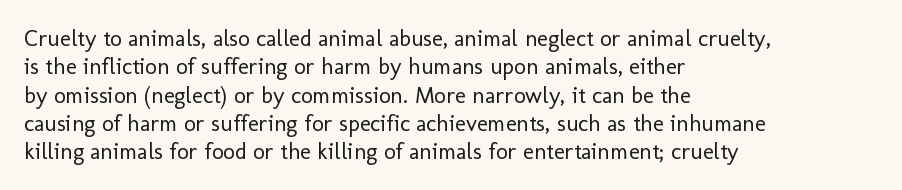
Nobody touched the tracking dial on this one. Visually the block forms a straight wall on the left and a jagged coastline on the right. Posture: upright roman. Beneath every word, the page is bare.
